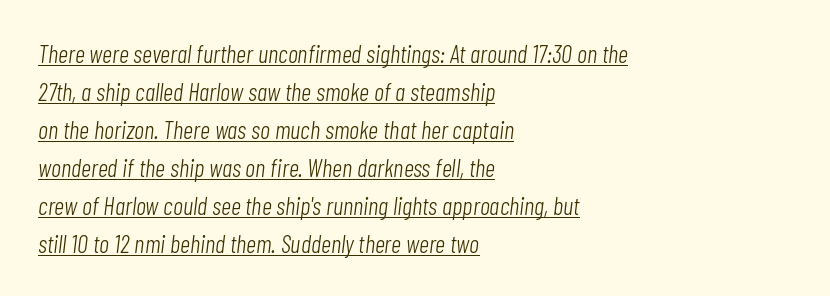
What's the leading like? Ordinary, nothing unusual. Unbolded letterforms with no extra heft. Spacing between characters is what you'd get straight out of the box. The passage is arranged the way most books set body copy — flush left. Underlined type.
